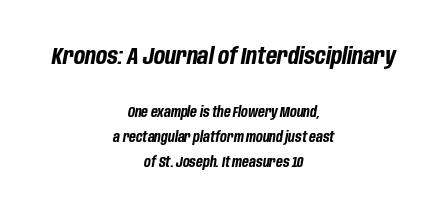
{"italic": "yes", "lean": "right", "slant_degrees": 10, "bold": "yes", "underline": "no", "align": "center", "line_spacing_ratio": 1.8, "letter_spacing": "normal", "letter_spacing_em": 0.0, "larger_block": "first", "size_ratio": 1.64, "glyph_px": 23}
